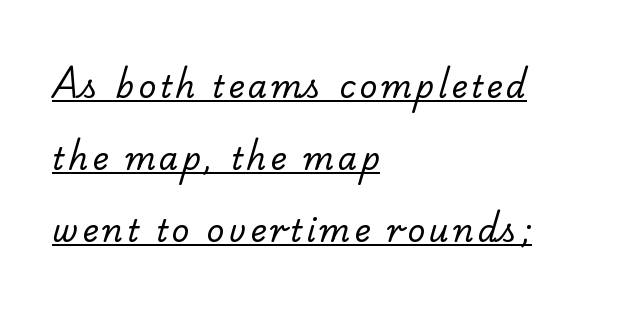
The image shows 31 px regular-weight type; set left-aligned, loose line spacing (2.32x), underlined; low stroke contrast and a small x-height.
